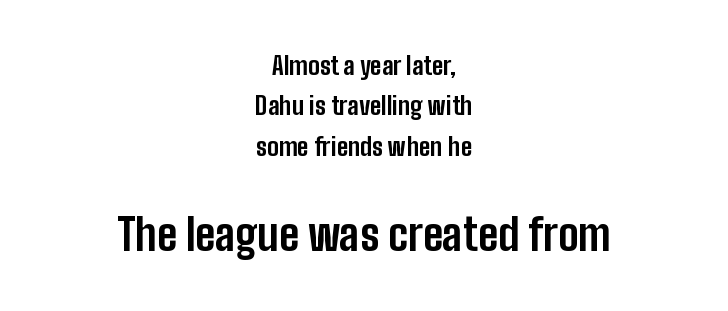
Q: Is the text bold? A: Yes.
Q: Is the text italic (slanted)? A: No, it is upright.
Q: Is the typeface a serif or a sans-serif typeface? A: Sans-serif.
Q: Is the text underlined? A: No.
Q: How is the paragraph aligned? A: Centered.
Q: Is the spacing between letters normal or unusually wide? A: Normal.
Q: Is the spacing between lines tight, normal or loose? A: Normal.
Q: Which block of text is set in a larger size, the first (top) or the second (bottom)? A: The second (bottom) one.
Q: Width (condensed, normal, or wide)? A: Condensed.
Q: Stroke contrast? A: Low.
Q: x-height? A: Medium.
Q: Monospaced? A: No.
